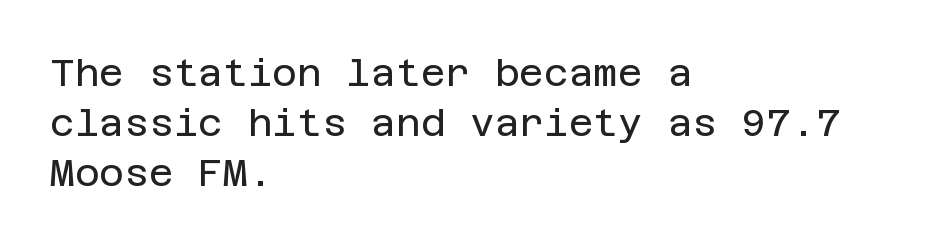
Q: Is the text bold? A: No.
Q: Is the text italic (slanted)? A: No, it is upright.
Q: Is the typeface a serif or a sans-serif typeface? A: Sans-serif.
Q: Is the text underlined? A: No.
Q: How is the paragraph aligned? A: Left-aligned.
Q: Is the spacing between letters normal or unusually wide? A: Normal.
Q: Is the spacing between lines tight, normal or loose? A: Normal.
Q: Width (condensed, normal, or wide)? A: Normal.
Q: Stroke contrast? A: Low.
Q: x-height? A: Large.
